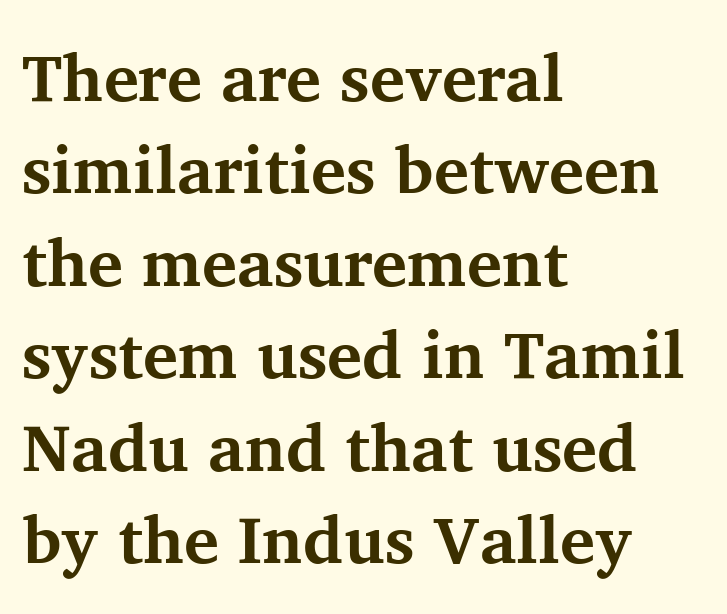
Q: Is the text bold? A: Yes.
Q: Is the text italic (slanted)? A: No, it is upright.
Q: Is the typeface a serif or a sans-serif typeface? A: Serif.
Q: Is the text underlined? A: No.
Q: How is the paragraph aligned? A: Left-aligned.
Q: Is the spacing between letters normal or unusually wide? A: Normal.
Q: Is the spacing between lines tight, normal or loose? A: Normal.
Q: Width (condensed, normal, or wide)? A: Normal.
Q: Stroke contrast? A: Medium.
Q: x-height? A: Medium.
Q: Monospaced? A: No.
